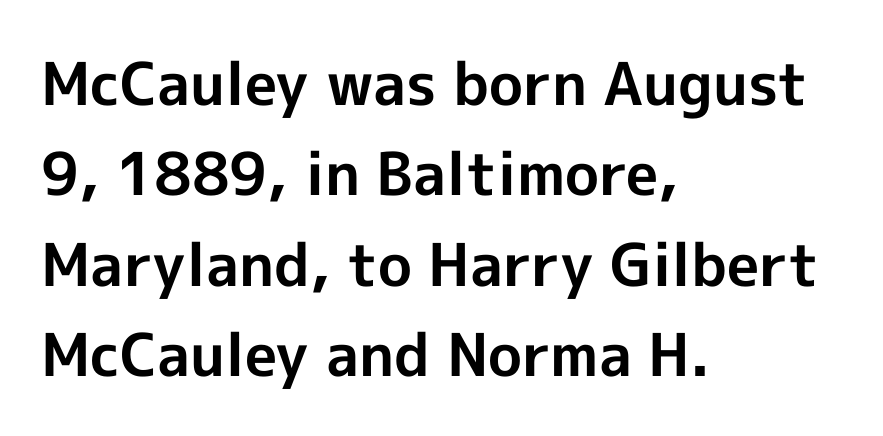
This block has exactly the height ordinary leading produces. Honestly, there is no underline to notice here at all. You can tell it's not italic because the verticals are truly vertical. These lines carry a lot of weight — the face is fully bold. Tracking value appears to be zero — textbook default spacing.
